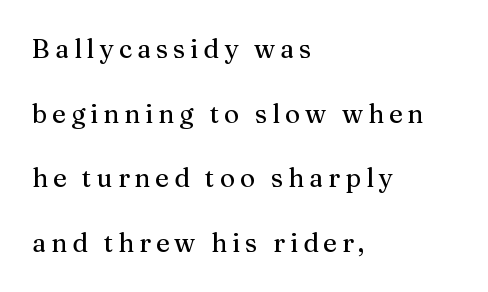
Q: Is the text italic (slanted)? A: No, it is upright.
Q: Is the text underlined? A: No.
Q: How is the paragraph aligned? A: Left-aligned.
Q: Is the spacing between lines tight, normal or loose? A: Loose.
